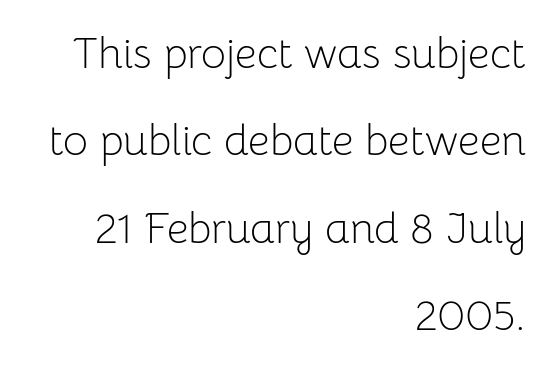
Unlike a traditional serif, this face leaves its strokes unadorned. The strokes carry an ordinary text weight at most. The passage shown is typed in a proportional face where columns would drift. Widely set lines give the paragraph a tall, airy silhouette. Each word holds together tightly as a unit, with standard inter-letter gaps.
